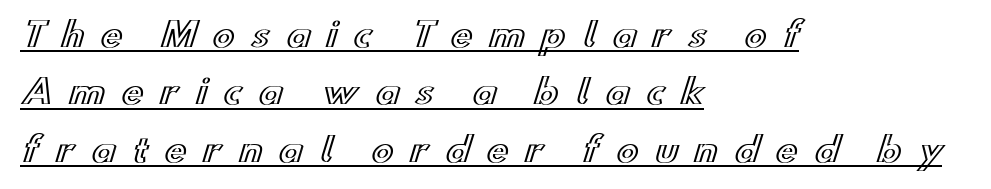
The image shows 33 px wide type; set left-aligned, line spacing 1.74x, unusually wide letter spacing (+0.5 em), underlined; a small x-height.
